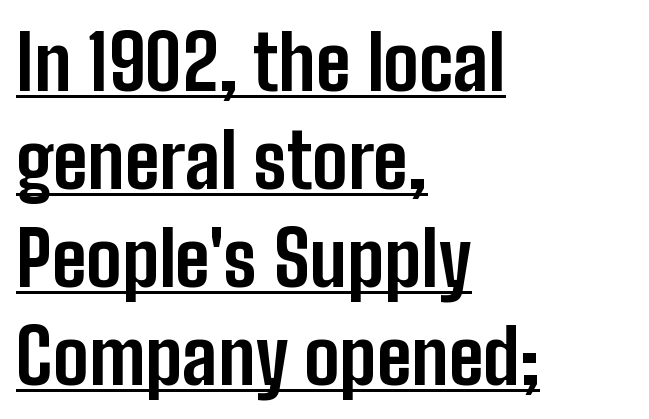
When letters stand straight like this, we call the style roman or upright. A typesetter would call this proportional, since set widths differ per character. Leftover space on each line is placed entirely after the last word. One glance says typical: line gaps are just what's usual. Weight: bold. Somebody hit Ctrl+U on this one — the words are underlined.
